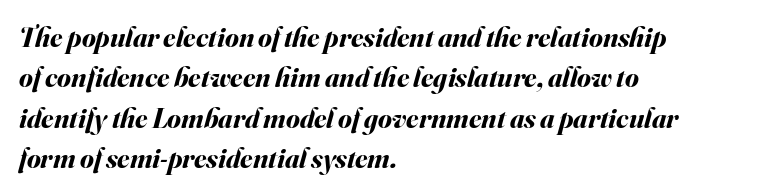
{"italic": "yes", "lean": "right", "slant_degrees": 16, "bold": "yes", "weight": "bold", "width": "normal", "stroke_contrast": "medium", "x_height": "small", "monospaced": "no", "underline": "no", "align": "left", "line_spacing": "normal", "line_spacing_ratio": 1.44, "letter_spacing": "normal", "letter_spacing_em": 0.0, "glyph_px": 28}
